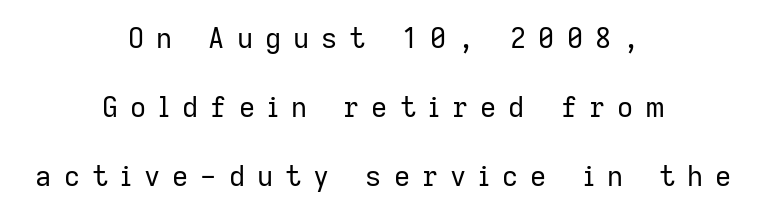
Every row of glyphs is offset so its center matches the block's center. Reading down the column, the eye jumps a long way to each next line. The letters stand straight up with perfectly vertical stems. The face used here is rendered with a markedly widened letterfit. Check the space under the baseline: it is left empty.
